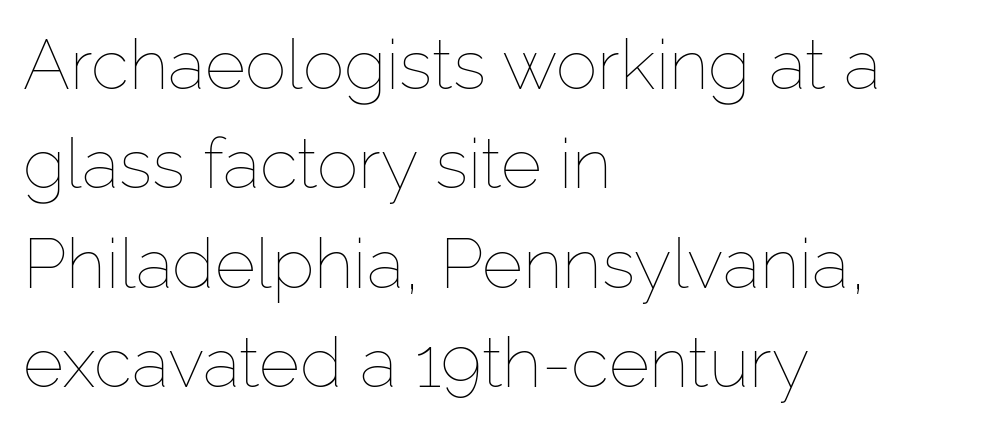
{"italic": "no", "bold": "no", "weight": "thin", "width": "normal", "stroke_contrast": "low", "x_height": "medium", "monospaced": "no", "underline": "no", "align": "left", "line_spacing": "normal", "line_spacing_ratio": 1.42, "letter_spacing": "normal", "letter_spacing_em": 0.0, "glyph_px": 70}
